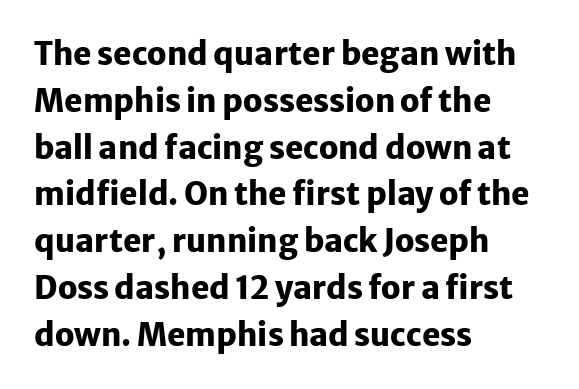
Which margin do the lines hug? The left one — the right edge is uneven. The text was rendered using a sans face with plain stroke endings. Set as a true bold cut, around the 700 mark. What's the leading like? Ordinary, nothing unusual.
